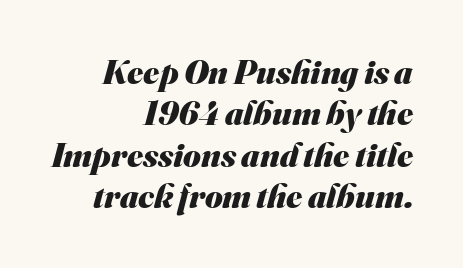
A typesetter would label this face a sans. These lines are set flush right with a ragged left edge. Honestly, there is no underline to notice here at all. Heavy-handed strokes throughout: this text is bold.
